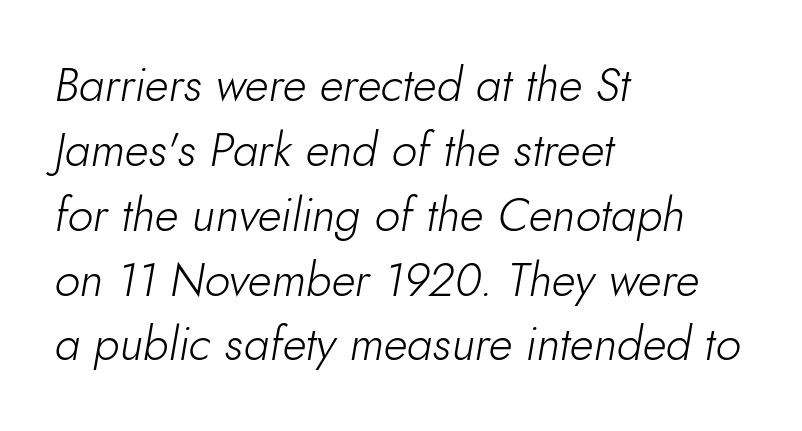
{"italic": "yes", "lean": "right", "slant_degrees": 10, "bold": "no", "weight": "light", "width": "normal", "stroke_contrast": "low", "x_height": "small", "monospaced": "no", "underline": "no", "align": "left", "line_spacing": "normal", "line_spacing_ratio": 1.41, "letter_spacing": "normal", "letter_spacing_em": 0.0, "glyph_px": 46}
